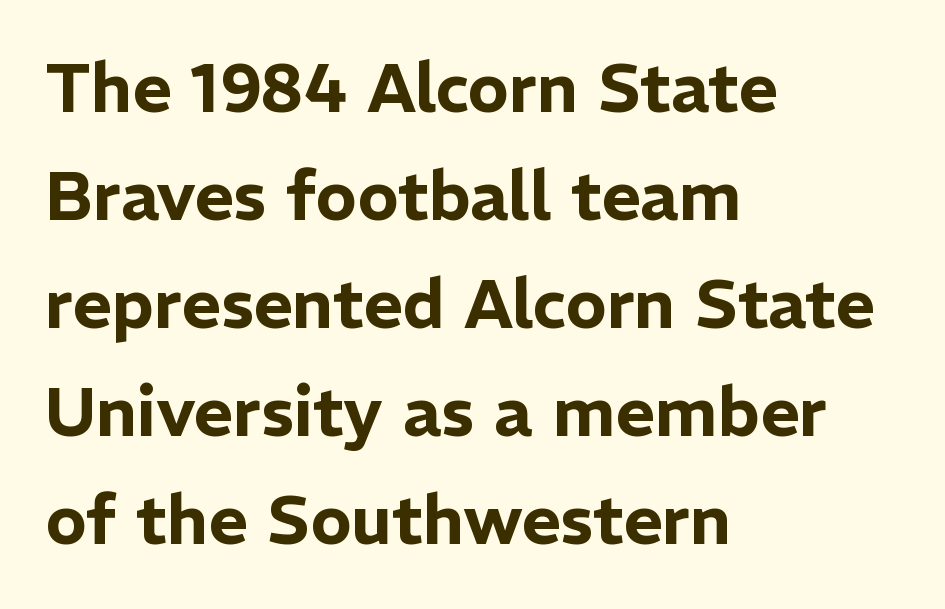
The image shows 68 px sans-serif type, upright; set left-aligned, normal line spacing (1.59x), normal letter spacing, not underlined; low stroke contrast and a medium x-height.
